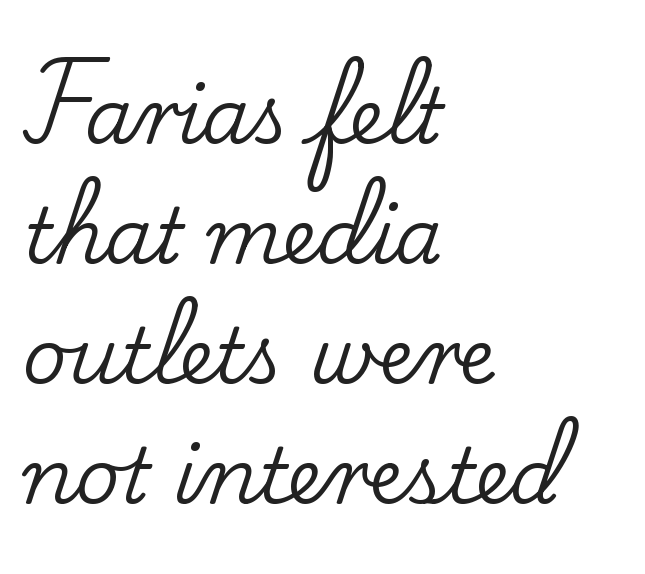
Q: Is the text italic (slanted)? A: Yes.
Q: Is the typeface a serif or a sans-serif typeface? A: Serif.
Q: Is the text underlined? A: No.
Q: How is the paragraph aligned? A: Left-aligned.
Q: Is the spacing between letters normal or unusually wide? A: Normal.
Q: Is the spacing between lines tight, normal or loose? A: Normal.
Q: Width (condensed, normal, or wide)? A: Normal.
Q: Stroke contrast? A: Low.
Q: x-height? A: Small.
Q: Monospaced? A: No.
